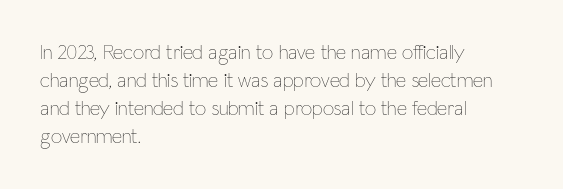
{"italic": "no", "bold": "no", "underline": "no", "align": "left", "line_spacing": "normal", "line_spacing_ratio": 1.4, "letter_spacing": "normal", "letter_spacing_em": 0.0, "glyph_px": 20}
